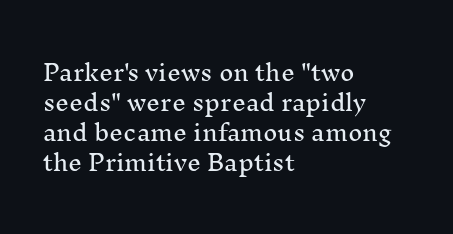
Decoration check: the copy has no underline. A roman cut, with each character standing at attention. The line-height multiplier appears to be the usual default. In CSS terms this would be text-align: left. Words appear dense and cohesive because spacing is normal.
